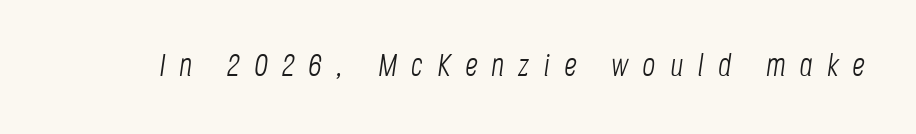
The letters look calm and open, with moderate or lighter stems. Nobody drew a line under any word here. What stands out about the letter spacing? Its width — letters are far apart. A typesetter would call this proportional, since set widths differ per character. The glyphs look as if they've been sheared to an angle.
